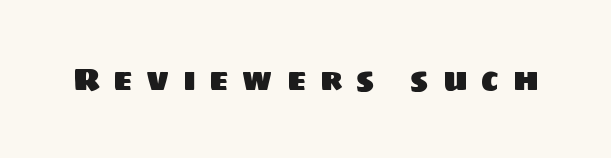
This rendering employs a face without finishing strokes, i.e., a sans-serif. Glyph-to-glyph distance is far greater than everyday printed text. The rendering uses natural spacing where letterforms have individual widths. The strip under each line holds only bare page.
